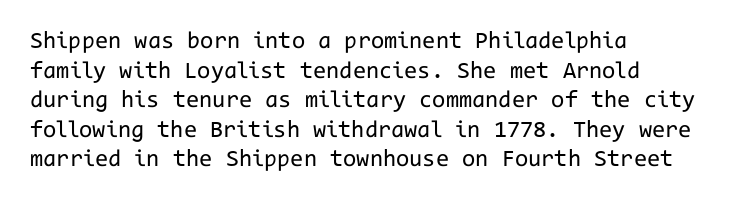
Q: Is the text bold? A: No.
Q: Is the text italic (slanted)? A: No, it is upright.
Q: Is the text underlined? A: No.
Q: How is the paragraph aligned? A: Left-aligned.
Q: Is the spacing between letters normal or unusually wide? A: Normal.
